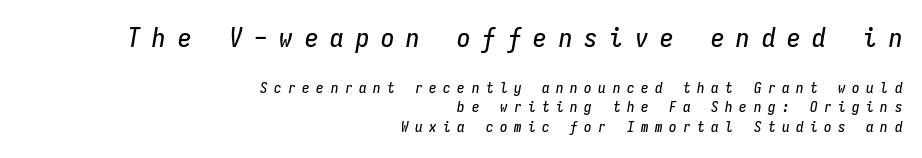
Q: Is the text italic (slanted)? A: Yes, it leans right by about 9 degrees.
Q: Is the text underlined? A: No.
Q: How is the paragraph aligned? A: Right-aligned.
Q: Is the spacing between letters normal or unusually wide? A: Unusually wide.
Q: Is the spacing between lines tight, normal or loose? A: Normal.
Q: Which block of text is set in a larger size, the first (top) or the second (bottom)? A: The first (top) one.
